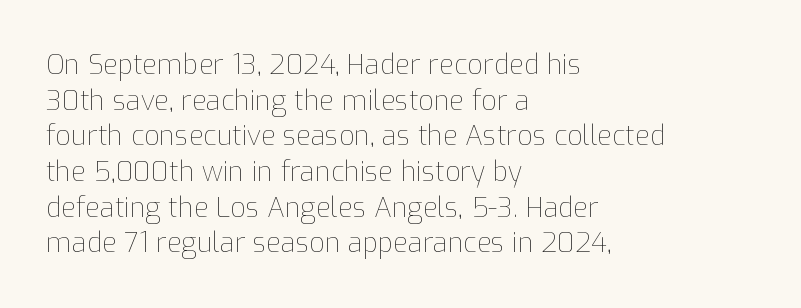
{"italic": "no", "bold": "no", "underline": "no", "align": "left", "line_spacing": "normal", "line_spacing_ratio": 1.32, "letter_spacing": "normal", "letter_spacing_em": 0.0, "glyph_px": 27}
